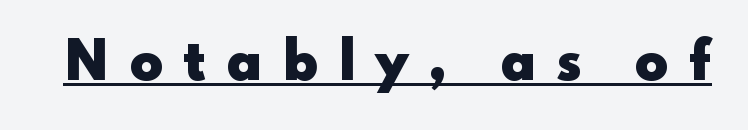
Q: Is the text bold? A: Yes.
Q: Is the text italic (slanted)? A: No, it is upright.
Q: Is the typeface a serif or a sans-serif typeface? A: Sans-serif.
Q: Is the text underlined? A: Yes.
Q: Is the spacing between letters normal or unusually wide? A: Unusually wide.
Q: Width (condensed, normal, or wide)? A: Wide.
Q: Stroke contrast? A: Low.
Q: x-height? A: Small.
Q: Monospaced? A: No.
